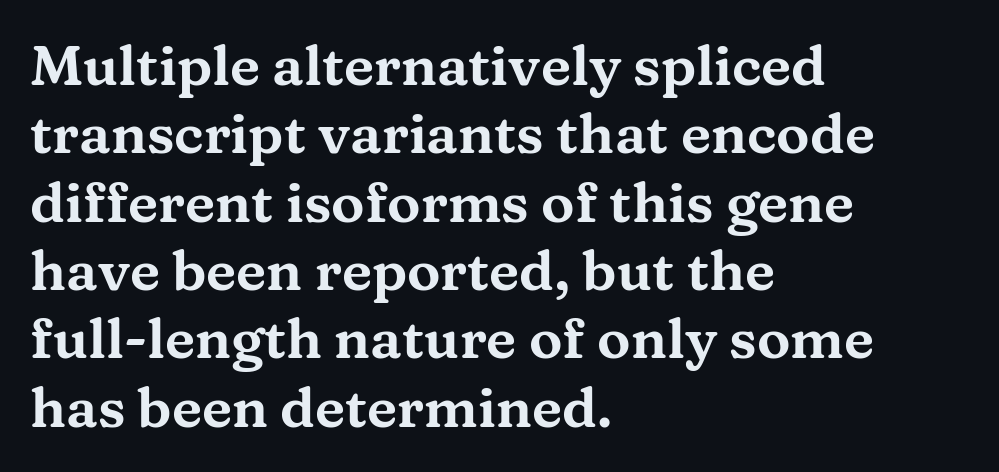
Designer's note — italics off, roman on. Observe the serifs anchoring each vertical stroke in this sample. The passage shown is typed in a proportional face where columns would drift. All the whitespace from short lines collects on the right.
